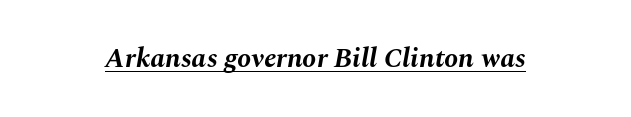
{"italic": "yes", "lean": "right", "slant_degrees": 10, "bold": "yes", "weight": "bold", "width": "normal", "stroke_contrast": "medium", "x_height": "medium", "monospaced": "no", "underline": "yes", "letter_spacing": "normal", "letter_spacing_em": 0.0, "glyph_px": 28}
